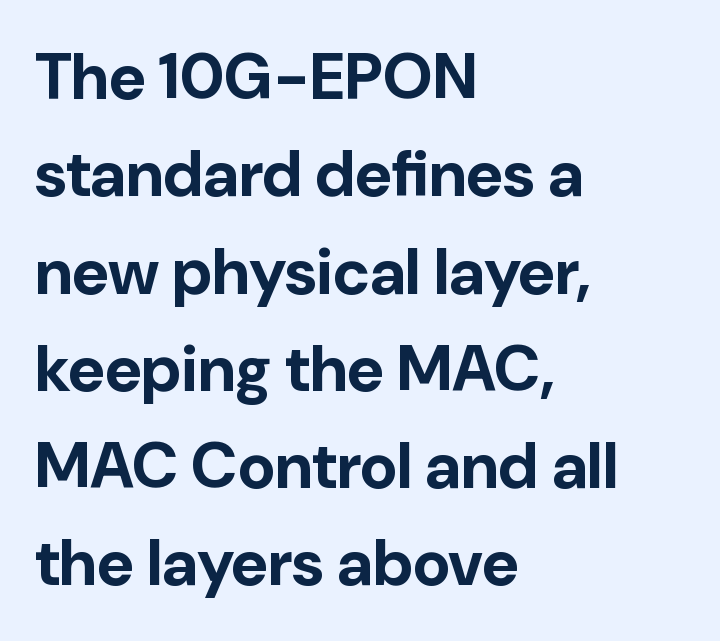
The image shows 64 px bold sans-serif type, upright; set left-aligned, normal line spacing (1.52x), normal letter spacing, not underlined; low stroke contrast and a medium x-height.
